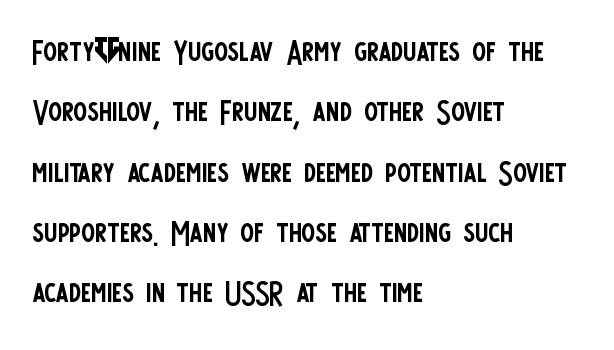
The image shows 41 px regular-weight, condensed sans-serif type, upright; set left-aligned, normal line spacing (1.47x), normal letter spacing, not underlined; low stroke contrast and a large x-height.
